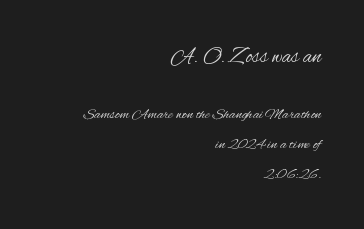
The image shows 22 px text type; set right-aligned, loose line spacing (2.01x), normal letter spacing, not underlined; the first (top) block is 1.47x larger.
